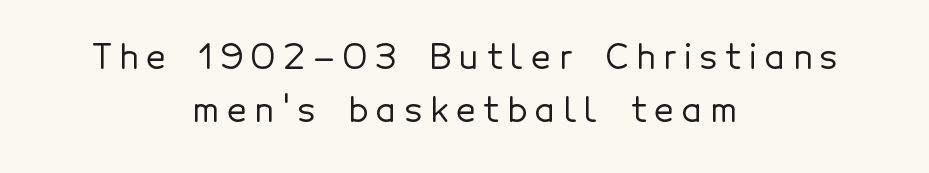
Q: Is the text italic (slanted)? A: No, it is upright.
Q: Is the typeface a serif or a sans-serif typeface? A: Sans-serif.
Q: Is the text underlined? A: No.
Q: How is the paragraph aligned? A: Centered.
Q: Is the spacing between letters normal or unusually wide? A: Unusually wide.
Q: Is the spacing between lines tight, normal or loose? A: Normal.
Q: Width (condensed, normal, or wide)? A: Normal.
Q: x-height? A: Medium.
Q: Monospaced? A: No.
